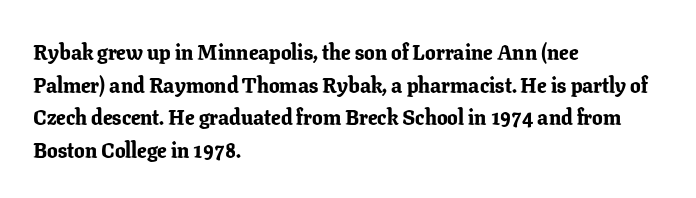
The image shows 21 px bold type, upright; set left-aligned, normal line spacing (1.55x), normal letter spacing, not underlined.
